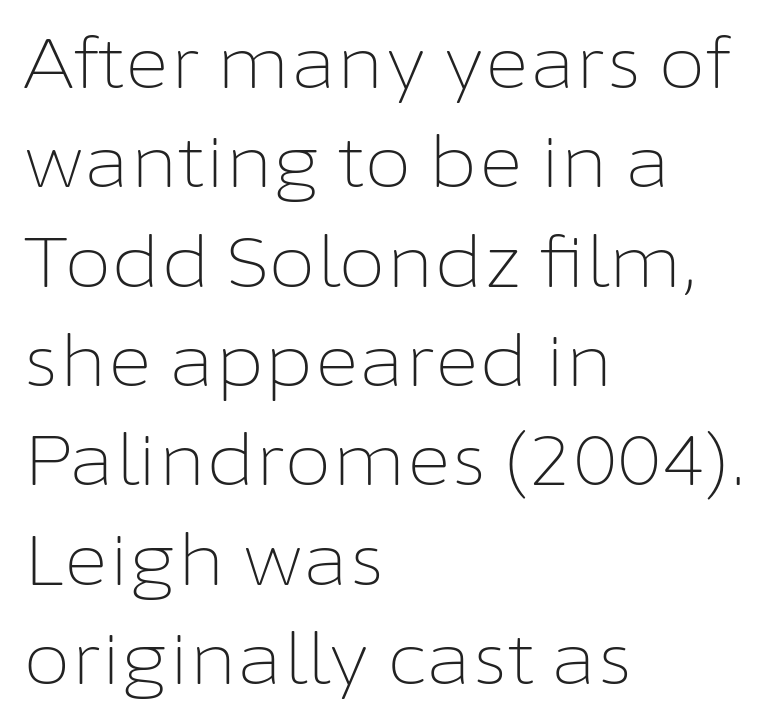
Q: Is the text bold? A: No.
Q: Is the text italic (slanted)? A: No, it is upright.
Q: Is the typeface a serif or a sans-serif typeface? A: Sans-serif.
Q: Is the text underlined? A: No.
Q: How is the paragraph aligned? A: Left-aligned.
Q: Is the spacing between letters normal or unusually wide? A: Normal.
Q: Is the spacing between lines tight, normal or loose? A: Normal.
Q: Width (condensed, normal, or wide)? A: Normal.
Q: Stroke contrast? A: Low.
Q: x-height? A: Medium.
Q: Monospaced? A: No.
